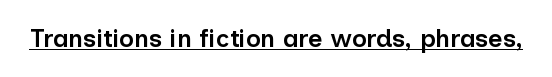
Q: Is the text bold? A: Semi-bold.
Q: Is the text italic (slanted)? A: No, it is upright.
Q: Is the text underlined? A: Yes.
Q: Is the spacing between letters normal or unusually wide? A: Normal.
